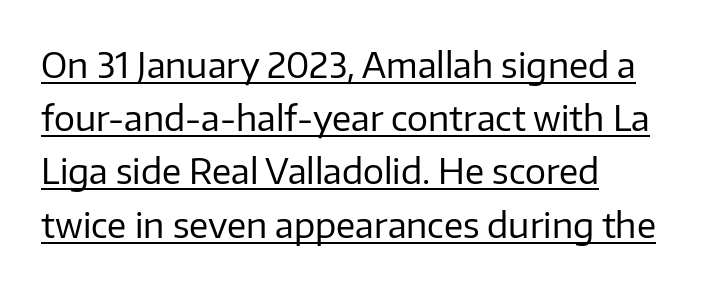
You could call the tracking neutral — neither tight nor loose. The face looks like a standard text weight, possibly lighter. Does the type have serifs? No, each stem ends abruptly. Proportional: the letters do not fall into vertical columns.
